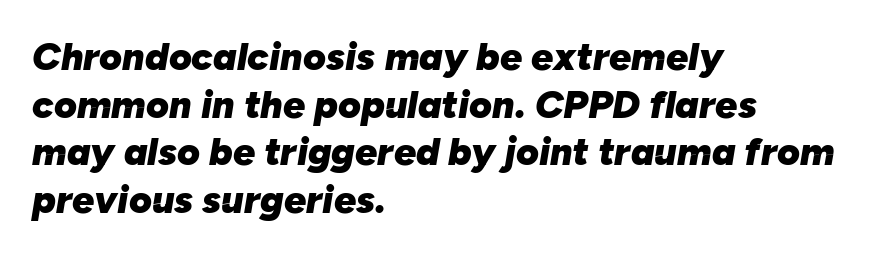
Q: Is the text bold? A: Yes.
Q: Is the text italic (slanted)? A: Yes, it leans right by about 10 degrees.
Q: Is the text underlined? A: No.
Q: How is the paragraph aligned? A: Left-aligned.
Q: Is the spacing between letters normal or unusually wide? A: Normal.
Q: Width (condensed, normal, or wide)? A: Normal.
Q: Stroke contrast? A: Low.
Q: x-height? A: Medium.
Q: Monospaced? A: No.
